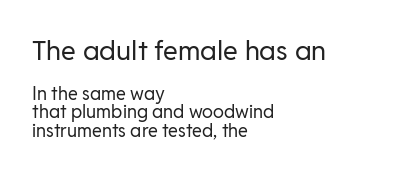
{"italic": "no", "bold": "no", "underline": "no", "align": "left", "line_spacing": "tight", "line_spacing_ratio": 1.02, "letter_spacing": "normal", "letter_spacing_em": 0.0, "larger_block": "first", "size_ratio": 1.5, "glyph_px": 27}
